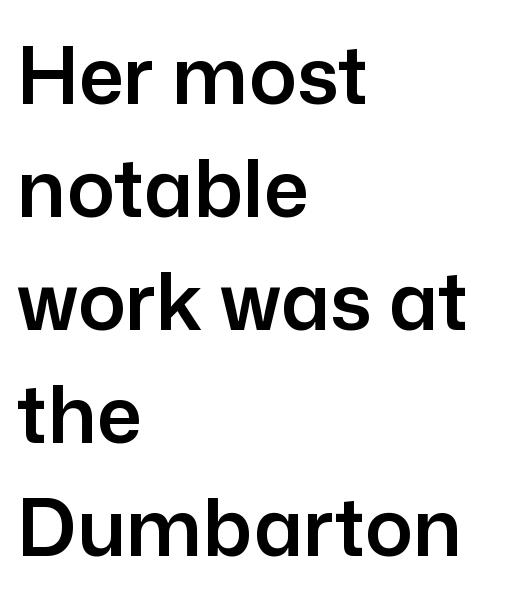
Each letter keeps its own natural width here, so spacing adapts to shape. This rendering leaves character spacing at its baseline value. The setting favours the left margin, as ordinary paragraphs usually do. These lines were composed using upright roman letters. Vertically, the passage feels balanced, rows spaced as you'd expect.
